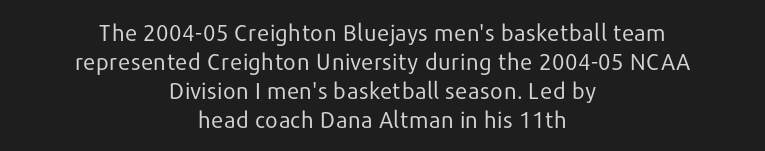
Q: Is the text bold? A: No.
Q: Is the text italic (slanted)? A: No, it is upright.
Q: Is the text underlined? A: No.
Q: How is the paragraph aligned? A: Centered.
Q: Is the spacing between letters normal or unusually wide? A: Normal.
Q: Is the spacing between lines tight, normal or loose? A: Normal.
